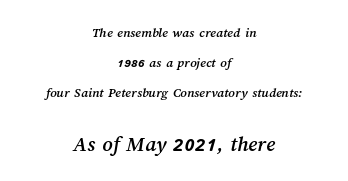
One-word summary of the alignment: center. The second block has been scaled up relative to the first. Caption: standard tracking, unaltered. The passage shown is not underscored anywhere. The space between consecutive lines is lavish.
